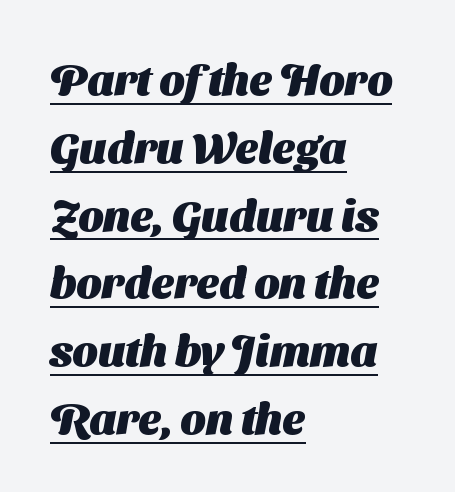
This is sans-serif lettering, the kind often seen on screens and signage. This is underlined copy, the kind a proofreader might mark for attention. The rows are spaced the way most documents space them. A dark, heavy texture on the line: the type is bold. Is the letter spacing exaggerated? No — it looks like the ordinary default.
